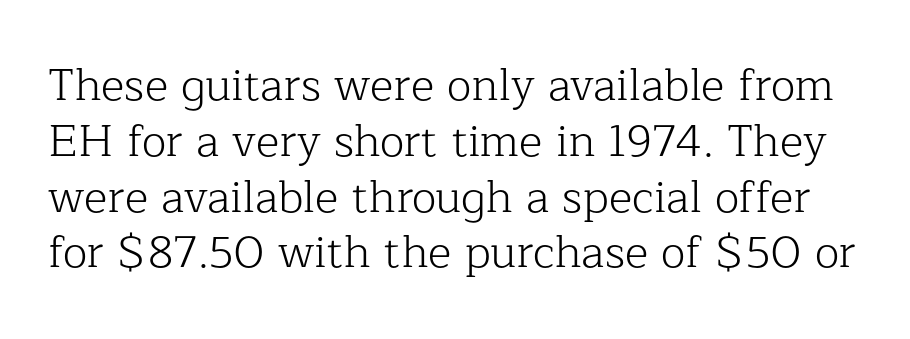
This is roman type, the default non-slanted kind. Old-style or modern, the face here clearly has serifs. Here the glyphs are tracked normally, forming tight word shapes. Letters have the restrained weight of plain body copy at most. Character widths vary here, with narrow letters taking less room than wide ones.
